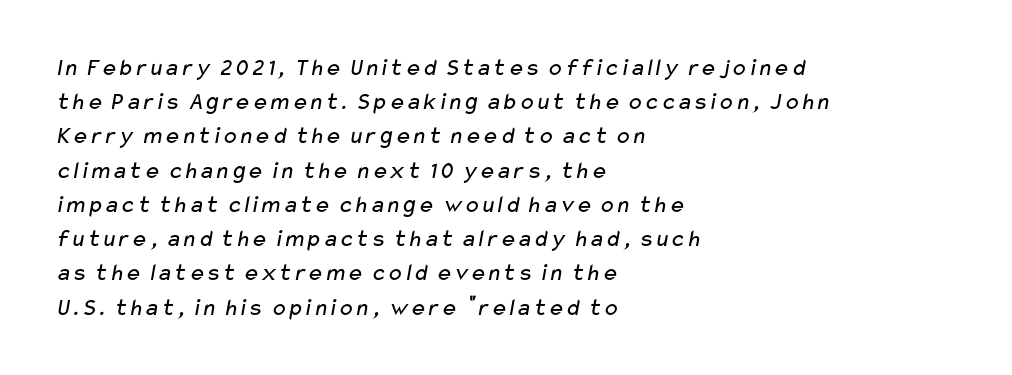
A clean baseline with only descenders dipping below it. Counters stay open thanks to moderate or lighter strokes. Words appear dense and cohesive because spacing is normal. Quick note: interline space is typical. Alignment: flush left.
